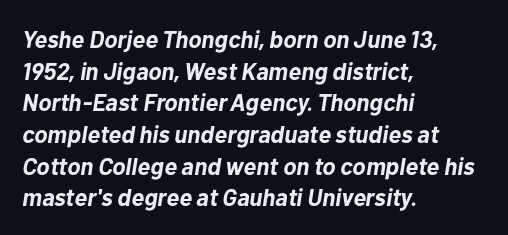
The image shows 24 px bold type, italic (leaning right); set left-aligned, normal line spacing (1.32x), normal letter spacing, not underlined.
